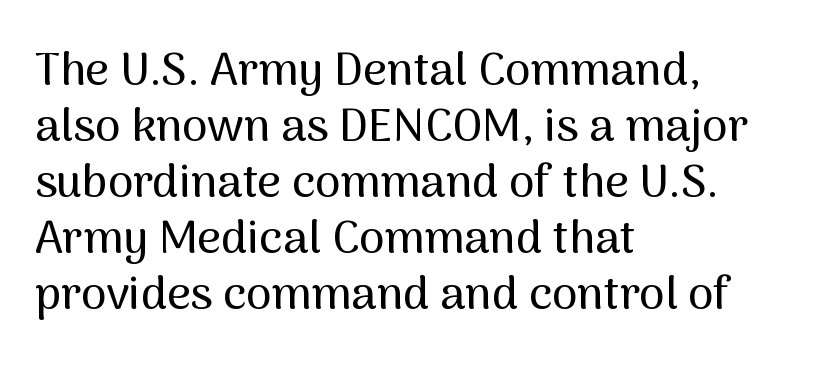
Q: Is the text italic (slanted)? A: No, it is upright.
Q: Is the typeface a serif or a sans-serif typeface? A: Sans-serif.
Q: Is the text underlined? A: No.
Q: How is the paragraph aligned? A: Left-aligned.
Q: Is the spacing between letters normal or unusually wide? A: Normal.
Q: Width (condensed, normal, or wide)? A: Normal.
Q: Stroke contrast? A: Medium.
Q: x-height? A: Medium.
Q: Monospaced? A: No.
